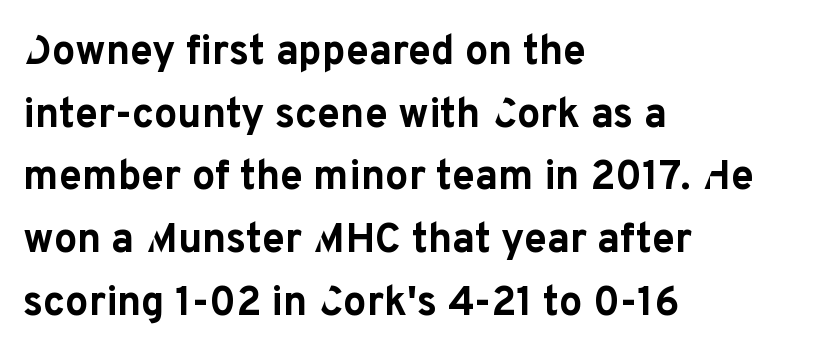
Q: Is the text bold? A: Yes.
Q: Is the text italic (slanted)? A: No, it is upright.
Q: Is the typeface a serif or a sans-serif typeface? A: Sans-serif.
Q: Is the text underlined? A: No.
Q: How is the paragraph aligned? A: Left-aligned.
Q: Is the spacing between letters normal or unusually wide? A: Normal.
Q: Is the spacing between lines tight, normal or loose? A: Normal.
Q: Width (condensed, normal, or wide)? A: Normal.
Q: Stroke contrast? A: Low.
Q: x-height? A: Medium.
Q: Monospaced? A: No.
